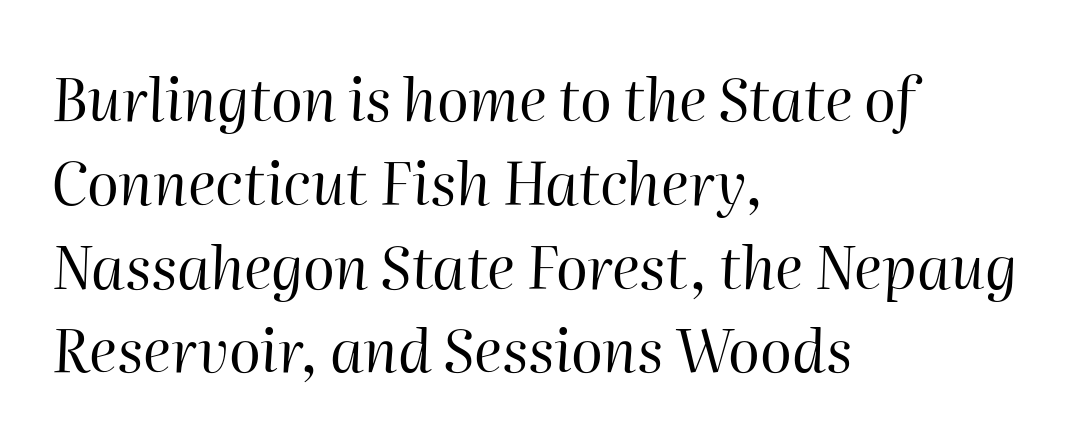
Varying glyph widths throughout — classic text-font behaviour. The passage shown leans; its letterforms are oblique. Stroke thickness stays within the range of a standard reading face or lighter. Honestly, there is no underline to notice here at all. There is no visible air inserted between adjacent glyphs.
